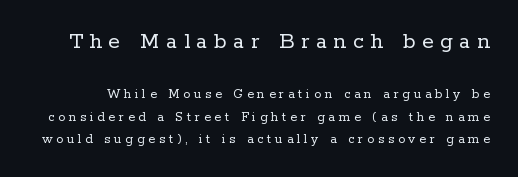
The image shows 24 px text type, upright; set normal line spacing (1.62x), unusually wide letter spacing (+0.27 em), not underlined; the first (top) block is 1.71x larger.
